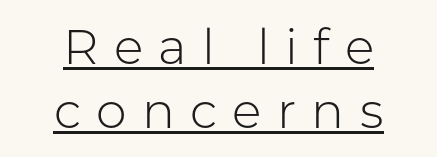
Is the letter spacing exaggerated? Yes — the characters are pushed far apart. Does the type have serifs? No, each stem ends abruptly. Ordinary non-slanted type is in use. Heaviness? Minimal to ordinary, like unemphasized prose. This sample has the flowing, uneven cadence of proportional lettering.
